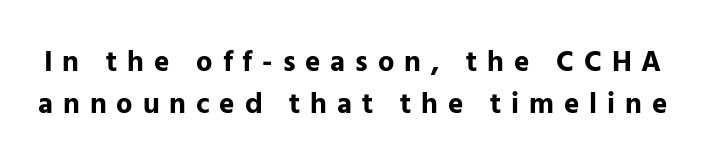
Vertical strokes here are truly vertical. Is there much room between lines? A standard amount, neither cramped nor airy. Rule under the text: the space is simply empty. This rendering widens character spacing well past its baseline value.
